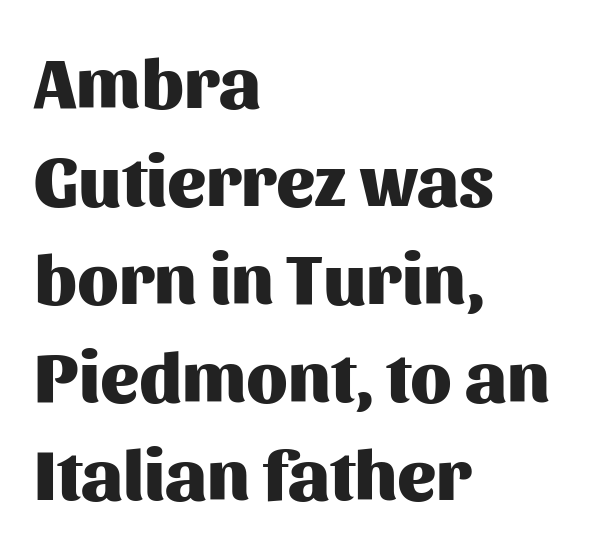
The image shows 72 px heavy sans-serif type, upright; set left-aligned, normal line spacing (1.36x), normal letter spacing, not underlined; medium stroke contrast and a medium x-height.
